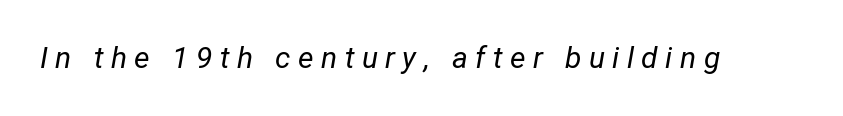
{"italic": "yes", "lean": "right", "slant_degrees": 12, "bold": "no", "weight": "regular", "width": "condensed", "stroke_contrast": "low", "x_height": "medium", "monospaced": "no", "underline": "no", "letter_spacing": "wide", "letter_spacing_em": 0.25, "glyph_px": 30}
